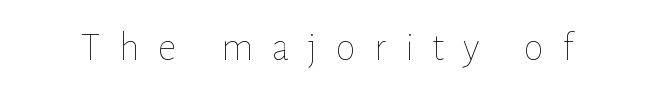
The typeface has the unassuming heft of standard copy or less. Every character sits straight up, as roman type does. Each letter keeps its own natural width here, so spacing adapts to shape. The letterforms stand isolated, each surrounded by extra space.
